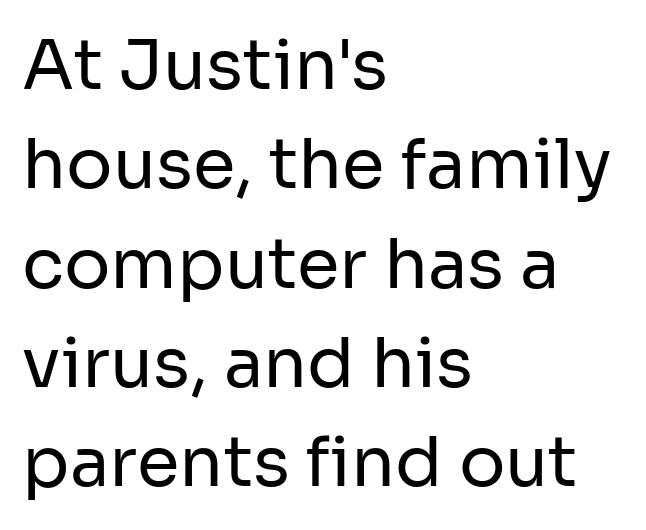
The image shows 69 px regular-weight sans-serif type, upright; set left-aligned, normal line spacing (1.44x), normal letter spacing, not underlined; low stroke contrast and a medium x-height.
